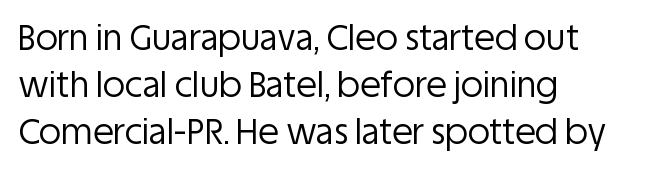
Caption: standard tracking, unaltered. Does the leading feel generous? No, just average. Heft: none added — not bold. The strip under each line holds only bare page. Proportional: the letters do not fall into vertical columns. These lines were composed using upright roman letters.
